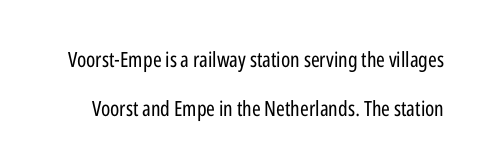
The image shows 21 px text type, upright; set loose line spacing (2.32x), normal letter spacing, not underlined.
